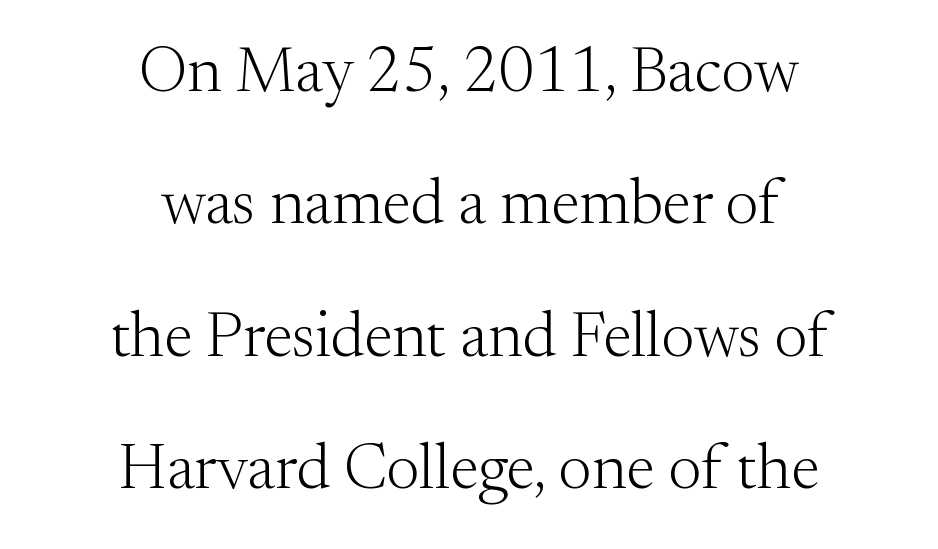
{"serif": "yes", "italic": "no", "bold": "no", "weight": "light", "width": "normal", "stroke_contrast": "medium", "x_height": "small", "monospaced": "no", "underline": "no", "align": "center", "line_spacing": "loose", "line_spacing_ratio": 2.07, "letter_spacing": "normal", "letter_spacing_em": 0.0, "glyph_px": 64}
